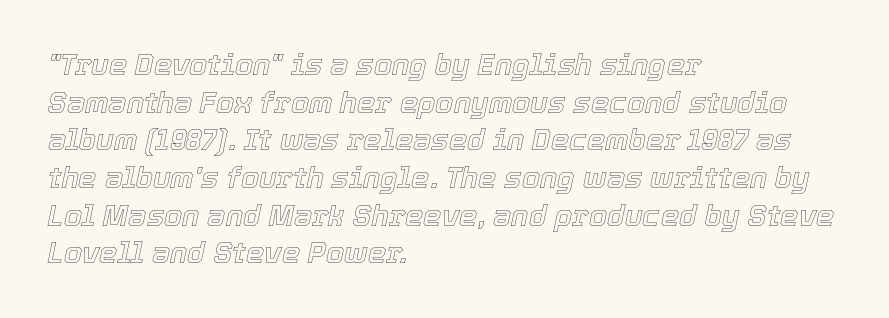
{"italic": "yes", "lean": "right", "slant_degrees": 12, "width": "normal", "x_height": "medium", "monospaced": "no", "underline": "no", "align": "left", "line_spacing": "normal", "line_spacing_ratio": 1.3, "letter_spacing": "normal", "letter_spacing_em": 0.0, "glyph_px": 29}
